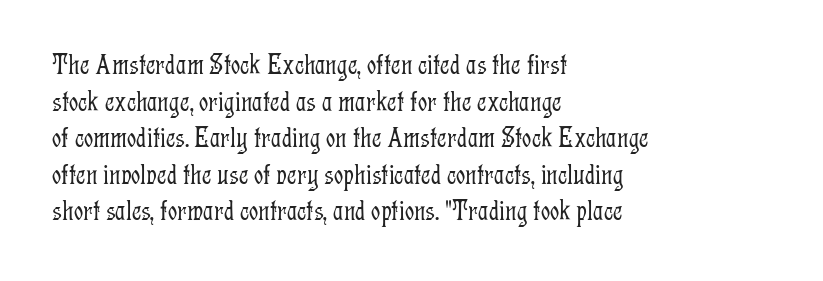
{"serif": "yes", "italic": "no", "bold": "no", "weight": "light", "width": "condensed", "stroke_contrast": "low", "x_height": "medium", "monospaced": "no", "underline": "no", "align": "left", "line_spacing": "normal", "line_spacing_ratio": 1.26, "letter_spacing": "normal", "letter_spacing_em": 0.0, "glyph_px": 29}
